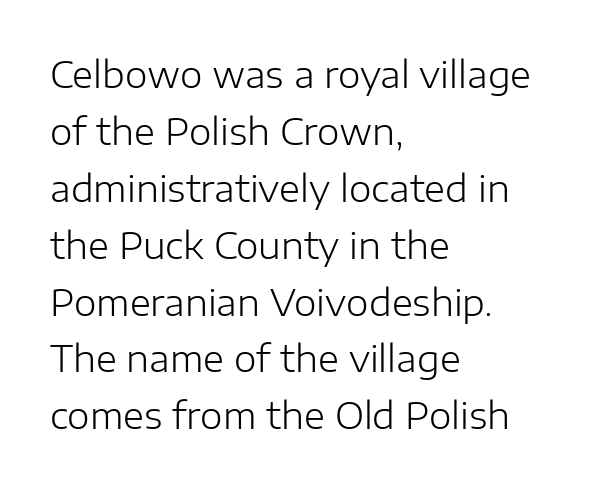
Q: Is the text bold? A: No.
Q: Is the text italic (slanted)? A: No, it is upright.
Q: Is the typeface a serif or a sans-serif typeface? A: Sans-serif.
Q: Is the text underlined? A: No.
Q: How is the paragraph aligned? A: Left-aligned.
Q: Is the spacing between letters normal or unusually wide? A: Normal.
Q: Is the spacing between lines tight, normal or loose? A: Normal.
Q: Width (condensed, normal, or wide)? A: Normal.
Q: Stroke contrast? A: Low.
Q: x-height? A: Medium.
Q: Monospaced? A: No.
